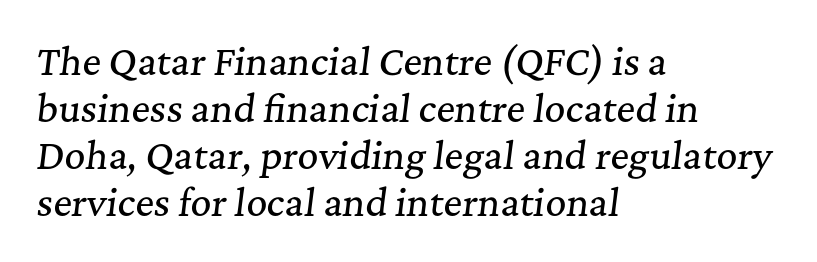
The image shows 36 px serif type, italic (leaning right); set left-aligned, normal line spacing (1.31x), normal letter spacing, not underlined; medium stroke contrast and a medium x-height.
